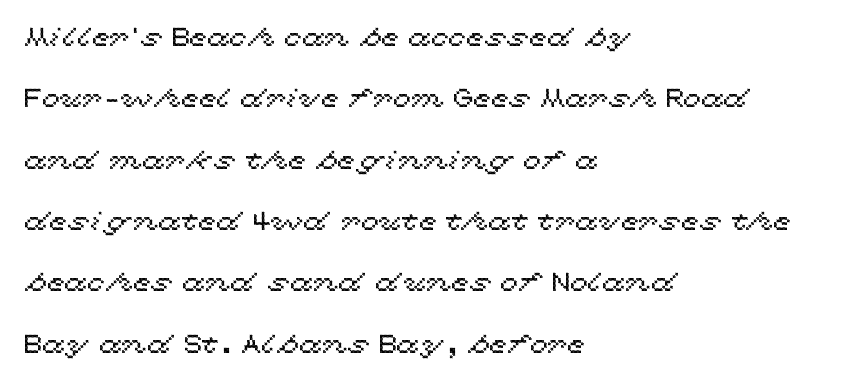
Airy leading. Does the copy run flush right? No — it runs flush left. How are the letters spaced? Ordinarily, with no added tracking. The area under the type is left untouched.
